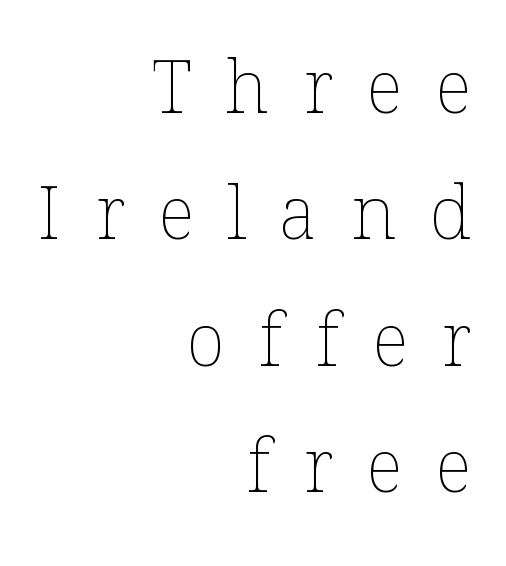
Q: Is the text bold? A: No.
Q: Is the text italic (slanted)? A: No, it is upright.
Q: Is the text underlined? A: No.
Q: How is the paragraph aligned? A: Right-aligned.
Q: Is the spacing between letters normal or unusually wide? A: Unusually wide.
Q: Width (condensed, normal, or wide)? A: Normal.
Q: Stroke contrast? A: Low.
Q: x-height? A: Medium.
Q: Monospaced? A: No.
